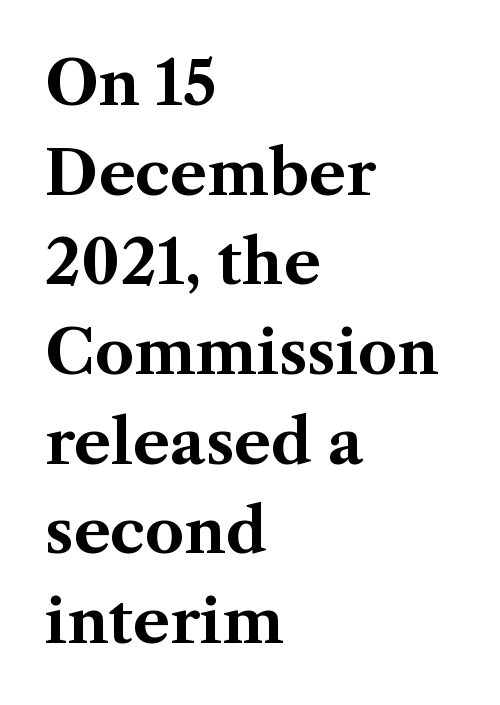
Q: Is the text bold? A: Yes.
Q: Is the text italic (slanted)? A: No, it is upright.
Q: Is the typeface a serif or a sans-serif typeface? A: Serif.
Q: Is the text underlined? A: No.
Q: How is the paragraph aligned? A: Left-aligned.
Q: Is the spacing between letters normal or unusually wide? A: Normal.
Q: Is the spacing between lines tight, normal or loose? A: Normal.
Q: Width (condensed, normal, or wide)? A: Normal.
Q: Stroke contrast? A: Medium.
Q: x-height? A: Medium.
Q: Monospaced? A: No.
